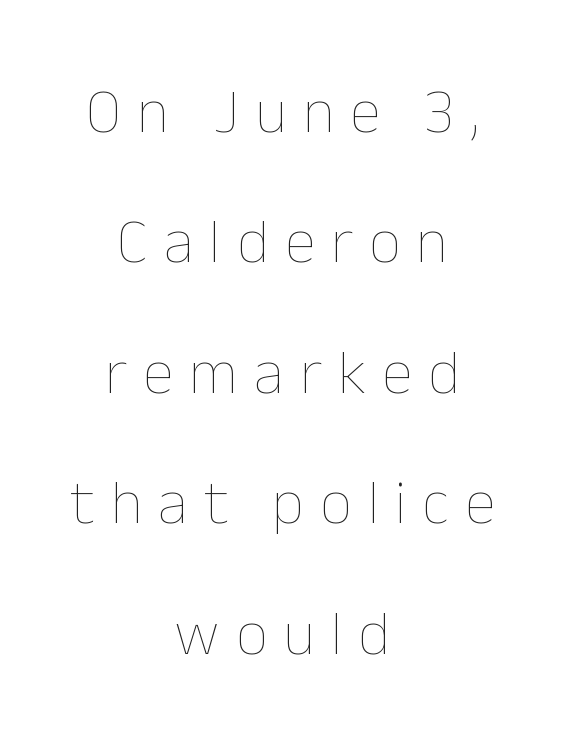
Is the letter spacing exaggerated? Yes — the characters are pushed far apart. Bare-footed words on every line. Short and long lines alike share a common midpoint. Is there any slant? The stems are plumb.
